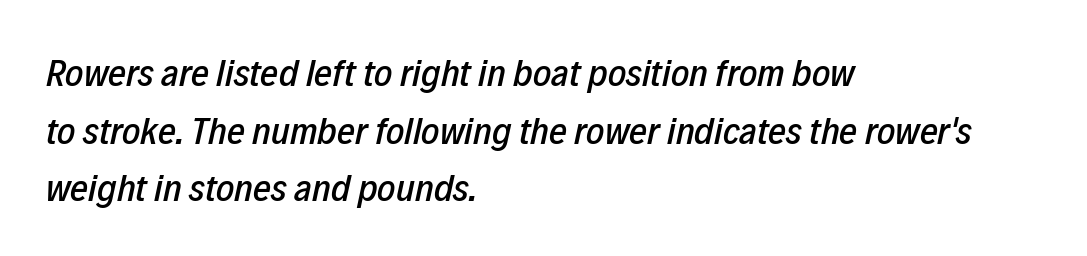
Q: Is the text italic (slanted)? A: Yes, it leans right by about 12 degrees.
Q: Is the text underlined? A: No.
Q: How is the paragraph aligned? A: Left-aligned.
Q: Is the spacing between letters normal or unusually wide? A: Normal.
Q: Is the spacing between lines tight, normal or loose? A: Normal.
Q: Width (condensed, normal, or wide)? A: Condensed.
Q: Stroke contrast? A: Low.
Q: x-height? A: Medium.
Q: Monospaced? A: No.
